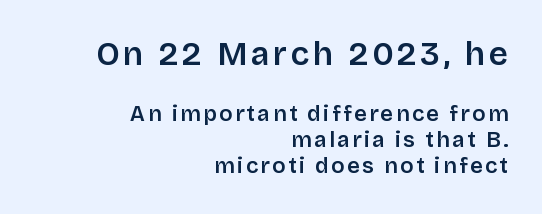
The image shows 33 px semibold sans-serif type, upright; set right-aligned, line spacing 1.19x, not underlined; the first (top) block is 1.5x larger; low stroke contrast and a large x-height.
